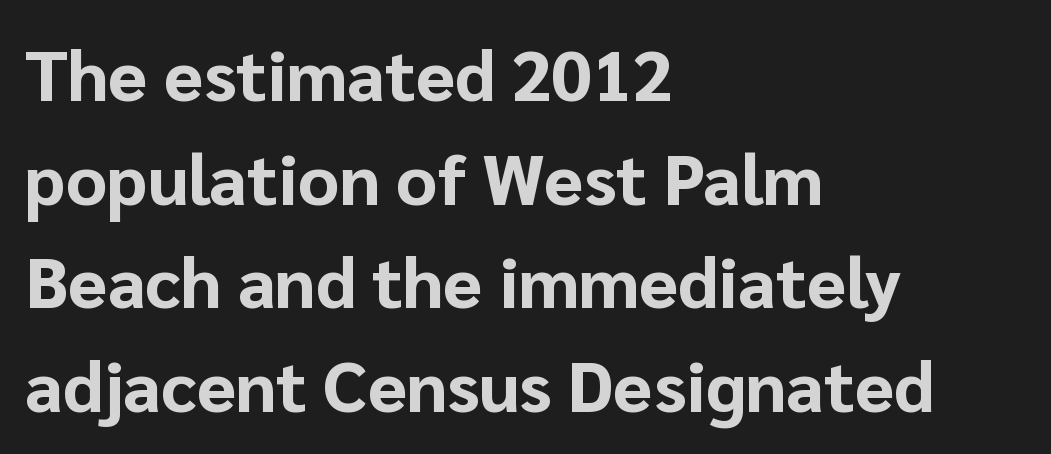
{"serif": "no", "italic": "no", "bold": "yes", "weight": "bold", "width": "normal", "stroke_contrast": "low", "x_height": "medium", "monospaced": "no", "underline": "no", "align": "left", "line_spacing": "normal", "line_spacing_ratio": 1.46, "letter_spacing": "normal", "letter_spacing_em": 0.0, "glyph_px": 71}
